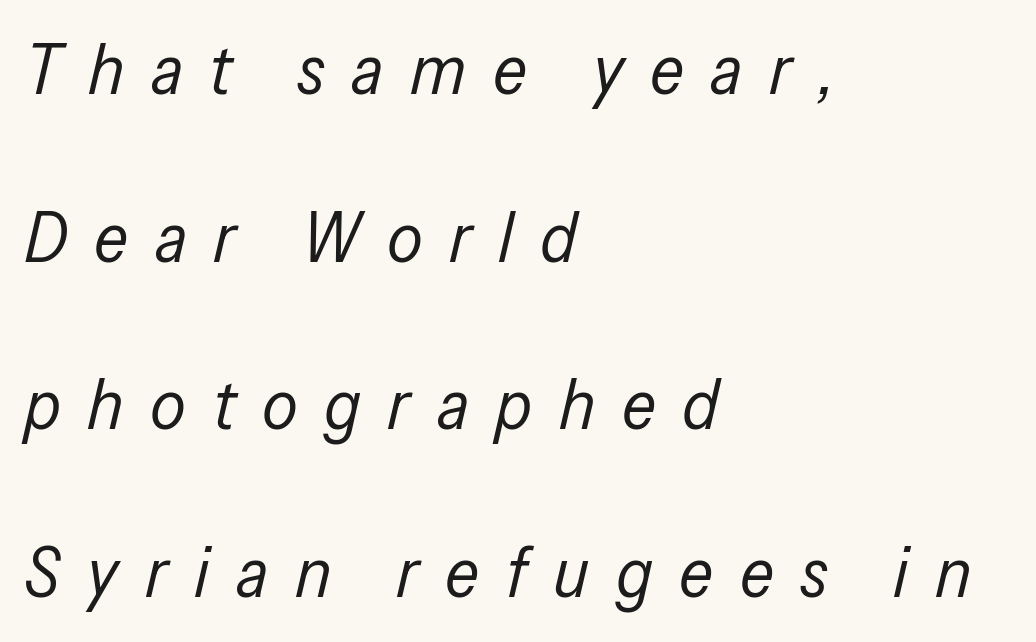
Do the characters align in a grid? No, the font is proportional. Where is the straight margin? On the left. Vertical spacing — loose. Characters are canted at an angle relative to the baseline's perpendicular. The baseline area is clear. How are the letters spaced? Widely, with obvious added tracking.
